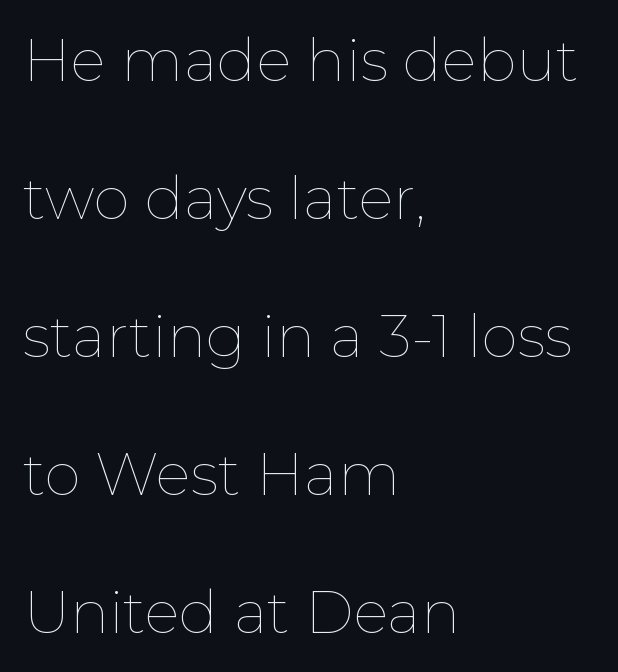
Weight: in the light-to-regular range. Looks like regular typesetting: each glyph gets only the width it needs. How would I describe the line gaps? Wide and relaxed. Short and long lines alike share a common starting point at left.
